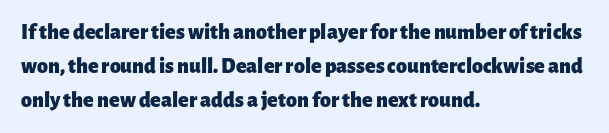
Q: Is the text bold? A: Yes.
Q: Is the text italic (slanted)? A: No, it is upright.
Q: Is the text underlined? A: No.
Q: How is the paragraph aligned? A: Left-aligned.
Q: Is the spacing between letters normal or unusually wide? A: Normal.
Q: Is the spacing between lines tight, normal or loose? A: Normal.
